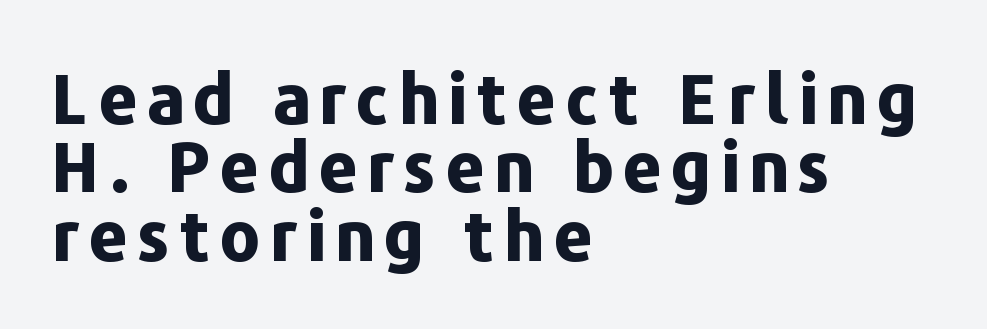
Think of a printed novel: that variable character pitch is what you see here. Stroke thickness is high; the sample reads as a true bold. What's the leading like? Squeezed, with rows nearly overlapping. Typographically, this falls in the sans-serif category. The paragraph has a hard left edge and a soft right edge.
